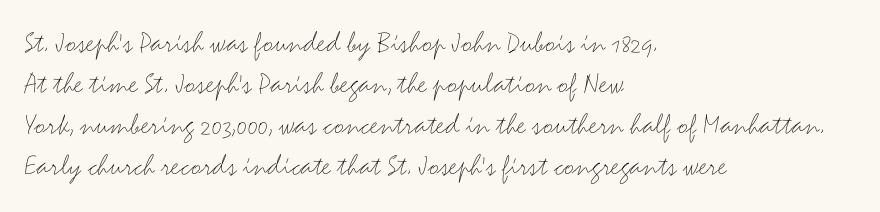
The image shows 31 px light, wide sans-serif type; set left-aligned, normal line spacing (1.32x), normal letter spacing, not underlined; medium stroke contrast and a small x-height.
